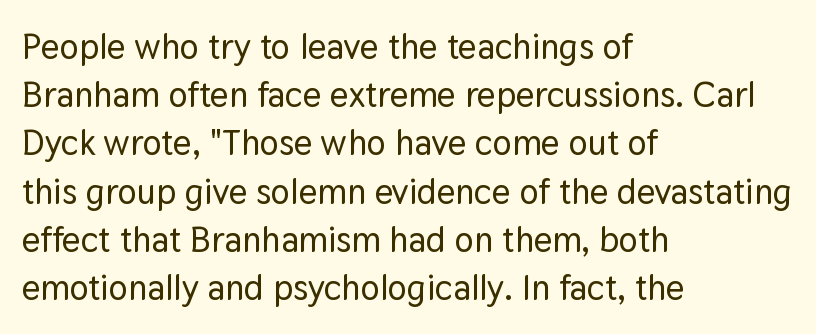
Q: Is the text italic (slanted)? A: No, it is upright.
Q: Is the typeface a serif or a sans-serif typeface? A: Sans-serif.
Q: Is the text underlined? A: No.
Q: How is the paragraph aligned? A: Left-aligned.
Q: Is the spacing between letters normal or unusually wide? A: Normal.
Q: Is the spacing between lines tight, normal or loose? A: Normal.
Q: Width (condensed, normal, or wide)? A: Normal.
Q: Stroke contrast? A: Low.
Q: x-height? A: Medium.
Q: Monospaced? A: No.
